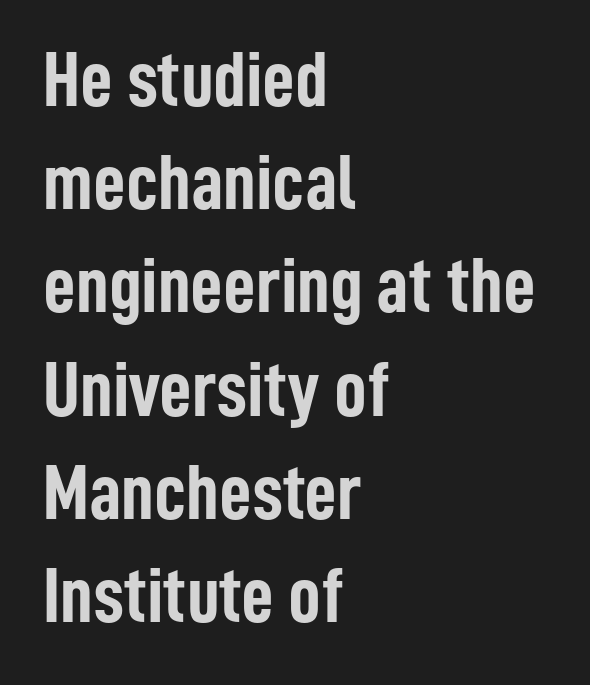
Q: Is the text bold? A: Yes.
Q: Is the text italic (slanted)? A: No, it is upright.
Q: Is the typeface a serif or a sans-serif typeface? A: Sans-serif.
Q: Is the text underlined? A: No.
Q: How is the paragraph aligned? A: Left-aligned.
Q: Is the spacing between letters normal or unusually wide? A: Normal.
Q: Is the spacing between lines tight, normal or loose? A: Normal.
Q: Width (condensed, normal, or wide)? A: Condensed.
Q: Stroke contrast? A: Low.
Q: x-height? A: Medium.
Q: Monospaced? A: No.
